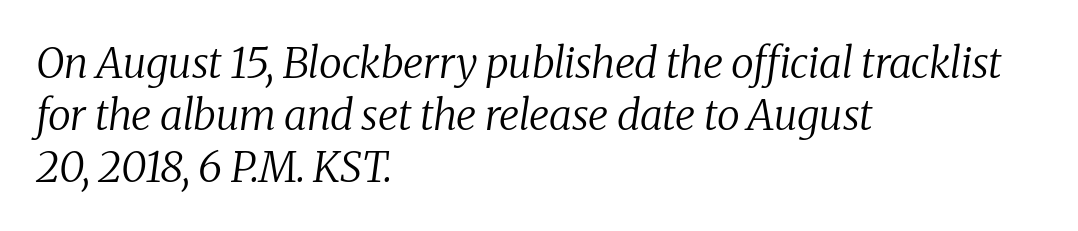
Q: Is the text bold? A: No.
Q: Is the text italic (slanted)? A: Yes, it leans right by about 8 degrees.
Q: Is the typeface a serif or a sans-serif typeface? A: Serif.
Q: Is the text underlined? A: No.
Q: How is the paragraph aligned? A: Left-aligned.
Q: Is the spacing between letters normal or unusually wide? A: Normal.
Q: Width (condensed, normal, or wide)? A: Normal.
Q: Stroke contrast? A: Medium.
Q: x-height? A: Medium.
Q: Monospaced? A: No.
